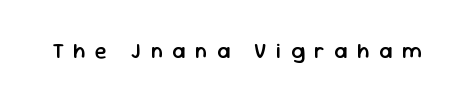
In terms of posture, this sample is upright. A bare baseline throughout the passage. You could only call the tracking loose — the letters float apart. The rendering uses a semibold face; strokes are thickened but not to full bold.
